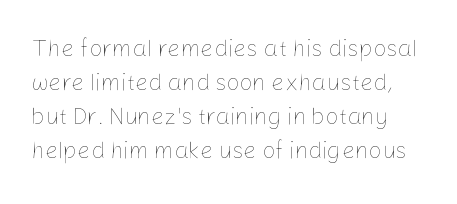
Q: Is the text bold? A: No.
Q: Is the text italic (slanted)? A: No, it is upright.
Q: Is the text underlined? A: No.
Q: Is the spacing between letters normal or unusually wide? A: Normal.
Q: Is the spacing between lines tight, normal or loose? A: Normal.
